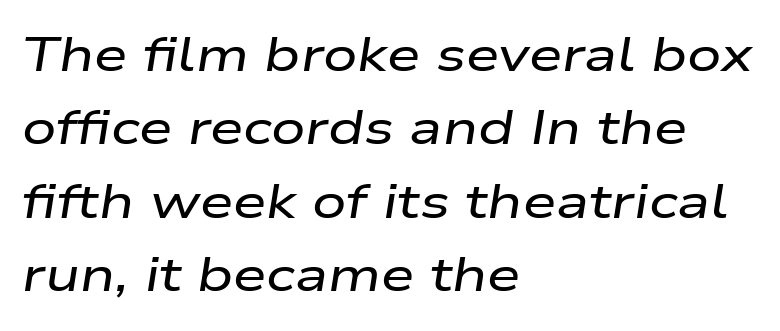
{"italic": "yes", "lean": "right", "slant_degrees": 9, "width": "wide", "stroke_contrast": "low", "x_height": "medium", "monospaced": "no", "underline": "no", "align": "left", "line_spacing": "normal", "line_spacing_ratio": 1.53, "letter_spacing": "normal", "letter_spacing_em": 0.0, "glyph_px": 48}
